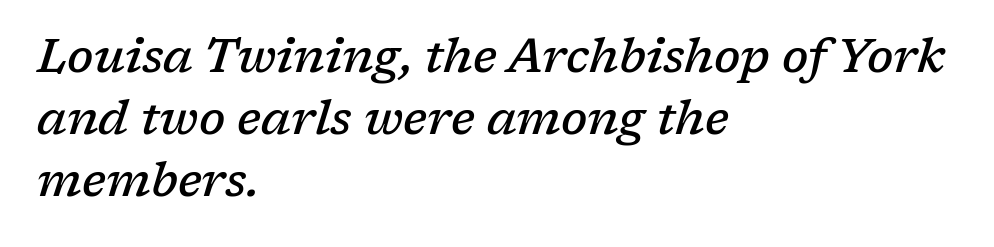
The image shows 47 px semibold serif type, italic (leaning right); set left-aligned, normal line spacing (1.32x), normal letter spacing, not underlined; low stroke contrast and a medium x-height.
